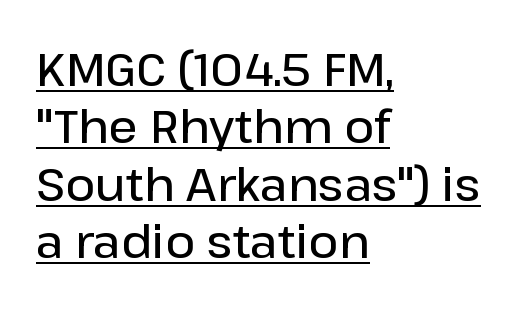
The image shows 46 px semibold sans-serif type, upright; set left-aligned, normal line spacing (1.25x), normal letter spacing, underlined; low stroke contrast and a medium x-height.
